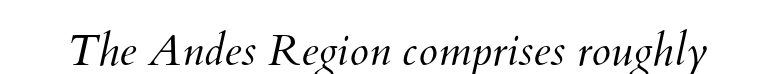
A typesetter would call this proportional, since set widths differ per character. The letters look calm and open, with moderate or lighter stems. A clean baseline with only descenders dipping below it. The rendering keeps characters at their native spacing.
